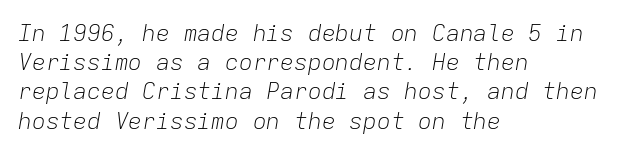
Q: Is the text bold? A: No.
Q: Is the text italic (slanted)? A: Yes, it leans right by about 9 degrees.
Q: Is the text underlined? A: No.
Q: How is the paragraph aligned? A: Left-aligned.
Q: Is the spacing between letters normal or unusually wide? A: Normal.
Q: Is the spacing between lines tight, normal or loose? A: Normal.
